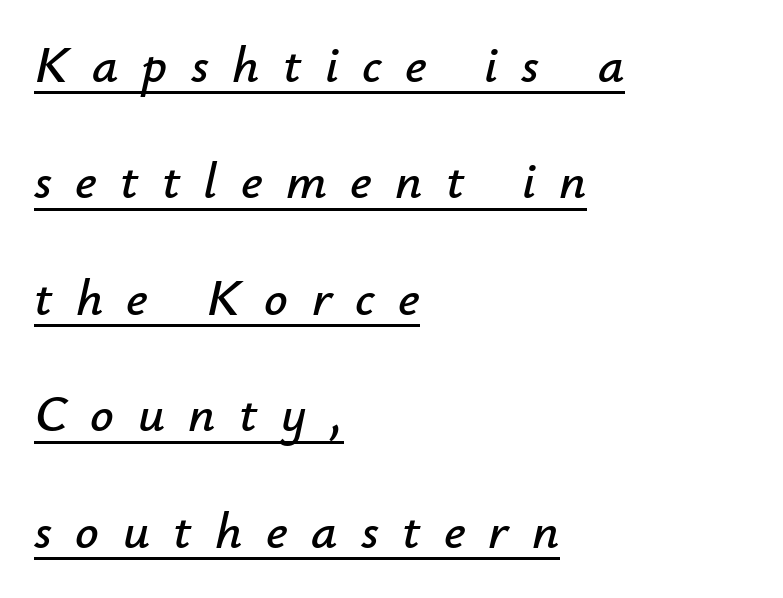
{"italic": "yes", "lean": "right", "slant_degrees": 12, "width": "normal", "stroke_contrast": "low", "x_height": "small", "monospaced": "no", "underline": "yes", "align": "left", "line_spacing": "loose", "line_spacing_ratio": 2.24, "letter_spacing": "wide", "letter_spacing_em": 0.45, "glyph_px": 52}
